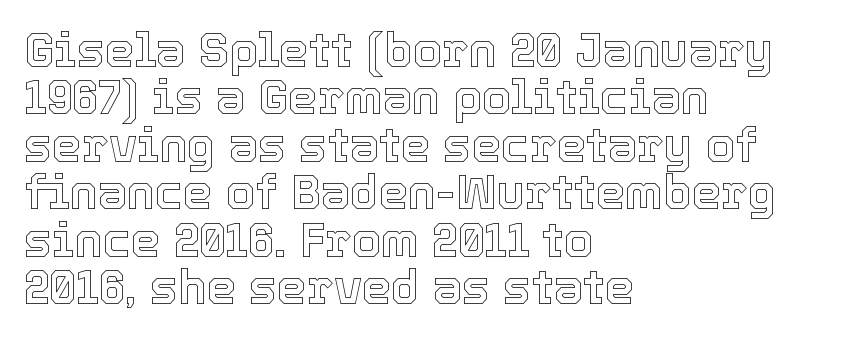
{"italic": "no", "width": "normal", "x_height": "medium", "monospaced": "no", "underline": "no", "align": "left", "line_spacing": "tight", "line_spacing_ratio": 1.01, "letter_spacing": "normal", "letter_spacing_em": 0.0, "glyph_px": 47}
